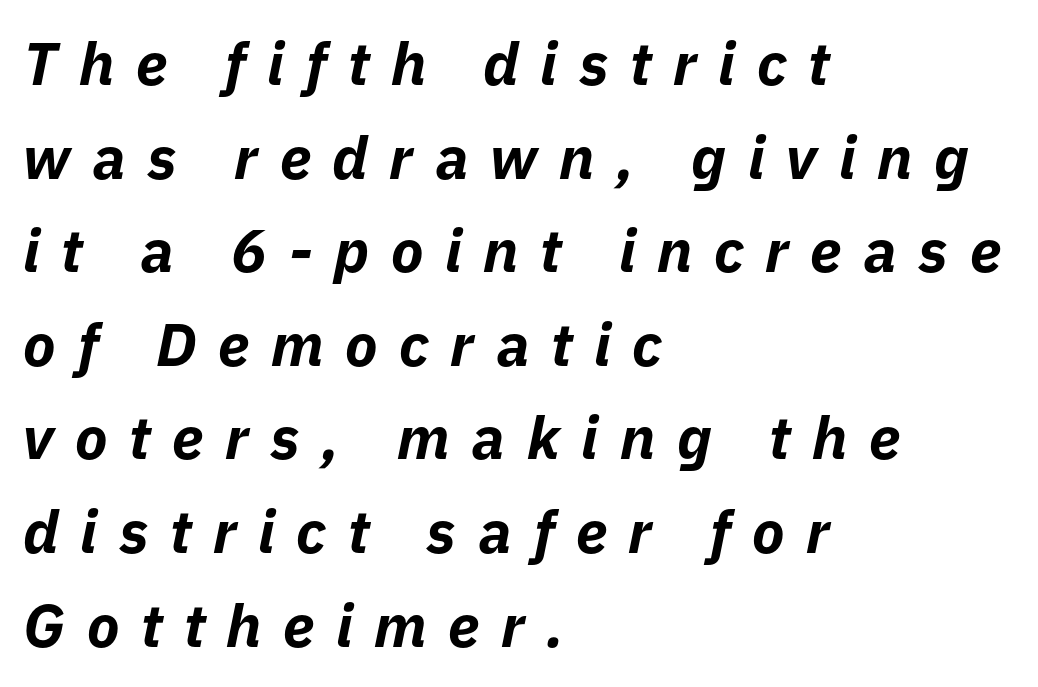
The image shows 60 px bold type, italic (leaning right); set left-aligned, normal line spacing (1.56x), unusually wide letter spacing (+0.36 em), not underlined; low stroke contrast and a medium x-height.
